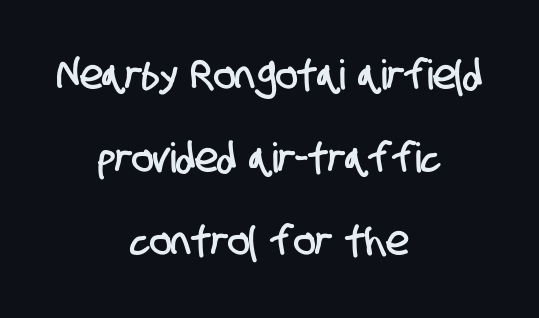
Caption: multi-line text, centered on the measure. Rows of type keep a wide berth in the vertical direction. Think of a printed novel: that variable character pitch is what you see here. A bare baseline throughout the passage. Words appear dense and cohesive because spacing is normal. Grotesque or geometric, the face here clearly has no serifs.
